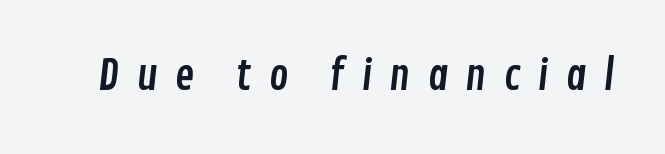
{"serif": "no", "width": "condensed", "stroke_contrast": "low", "x_height": "medium", "monospaced": "no", "underline": "no", "letter_spacing": "wide", "letter_spacing_em": 0.41, "glyph_px": 41}
